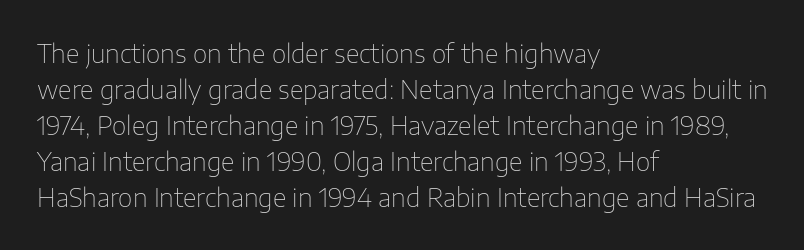
{"italic": "no", "bold": "no", "underline": "no", "align": "left", "line_spacing": "normal", "line_spacing_ratio": 1.44, "letter_spacing": "normal", "letter_spacing_em": 0.0, "glyph_px": 25}
